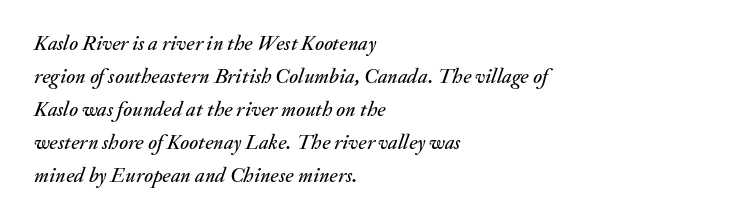
The image shows 21 px text type, italic (leaning right); set left-aligned, normal line spacing (1.57x), normal letter spacing, not underlined.
